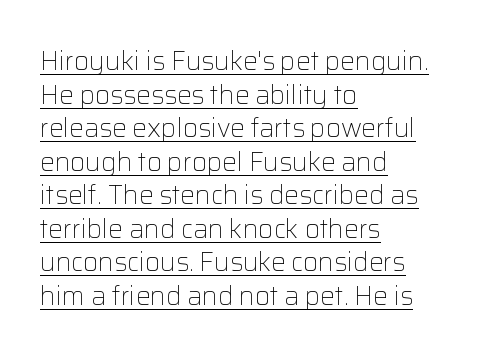
Q: Is the text bold? A: No.
Q: Is the text italic (slanted)? A: No, it is upright.
Q: Is the text underlined? A: Yes.
Q: How is the paragraph aligned? A: Left-aligned.
Q: Is the spacing between letters normal or unusually wide? A: Normal.
Q: Is the spacing between lines tight, normal or loose? A: Normal.
